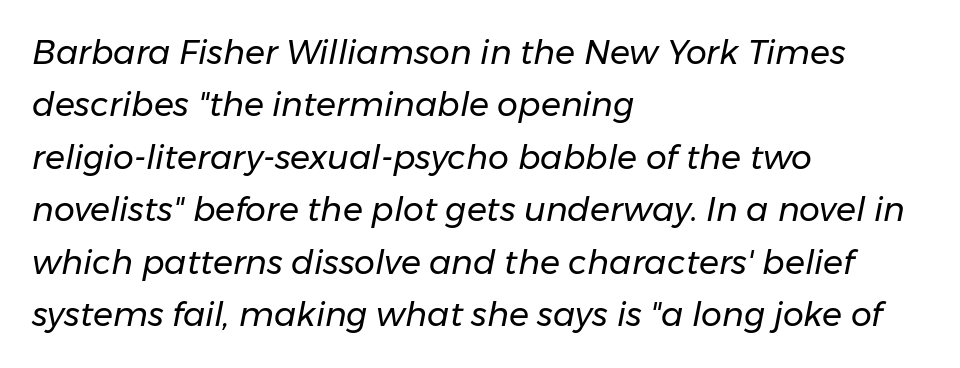
Q: Is the text bold? A: No.
Q: Is the text italic (slanted)? A: Yes, it leans right by about 11 degrees.
Q: Is the text underlined? A: No.
Q: How is the paragraph aligned? A: Left-aligned.
Q: Is the spacing between letters normal or unusually wide? A: Normal.
Q: Is the spacing between lines tight, normal or loose? A: Normal.
Q: Width (condensed, normal, or wide)? A: Normal.
Q: Stroke contrast? A: Low.
Q: x-height? A: Medium.
Q: Monospaced? A: No.
